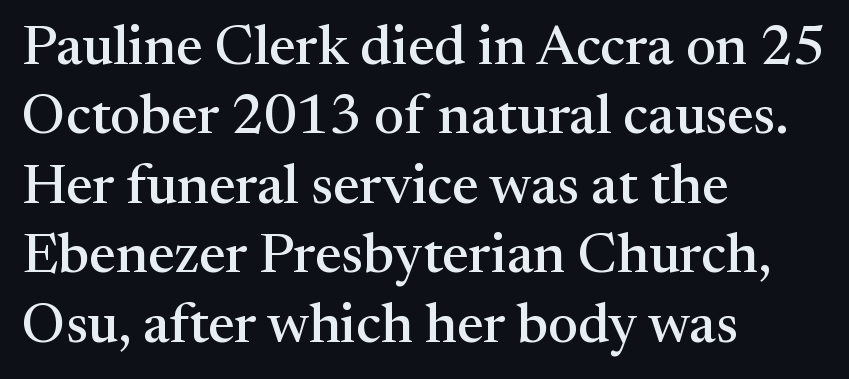
{"serif": "yes", "italic": "no", "width": "normal", "stroke_contrast": "medium", "x_height": "medium", "monospaced": "no", "underline": "no", "align": "left", "line_spacing_ratio": 1.24, "letter_spacing": "normal", "letter_spacing_em": 0.0, "glyph_px": 56}
